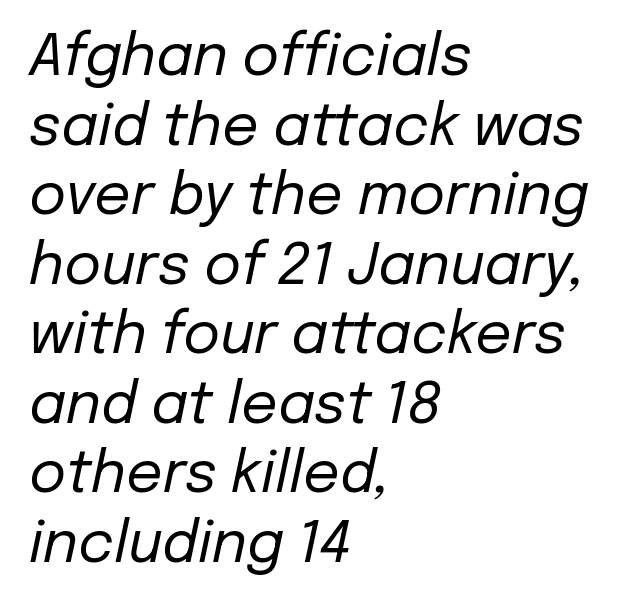
{"italic": "yes", "lean": "right", "slant_degrees": 12, "bold": "no", "weight": "regular", "width": "normal", "stroke_contrast": "low", "x_height": "medium", "monospaced": "no", "underline": "no", "align": "left", "line_spacing_ratio": 1.22, "letter_spacing": "normal", "letter_spacing_em": 0.0, "glyph_px": 57}
